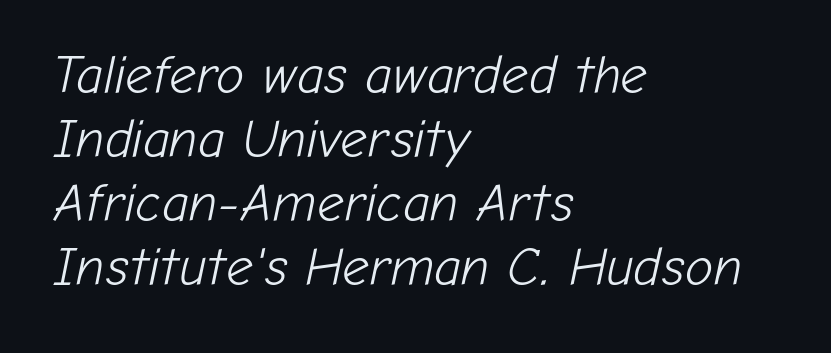
{"italic": "yes", "lean": "right", "slant_degrees": 12, "bold": "no", "weight": "light", "width": "normal", "stroke_contrast": "low", "x_height": "medium", "monospaced": "no", "underline": "no", "align": "left", "line_spacing_ratio": 1.21, "letter_spacing": "normal", "letter_spacing_em": 0.0, "glyph_px": 53}
